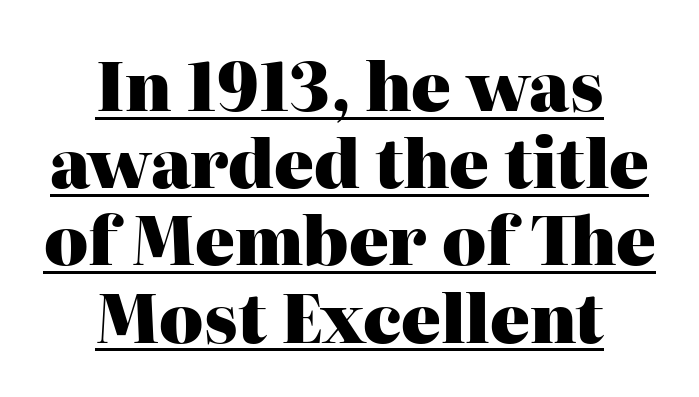
Compared with a flush-left layout, this one balances lines on the center instead. Here the designer chose a conventional face with non-uniform glyph widths. Every character sits straight up, as roman type does. Tracking value appears to be zero — textbook default spacing.
